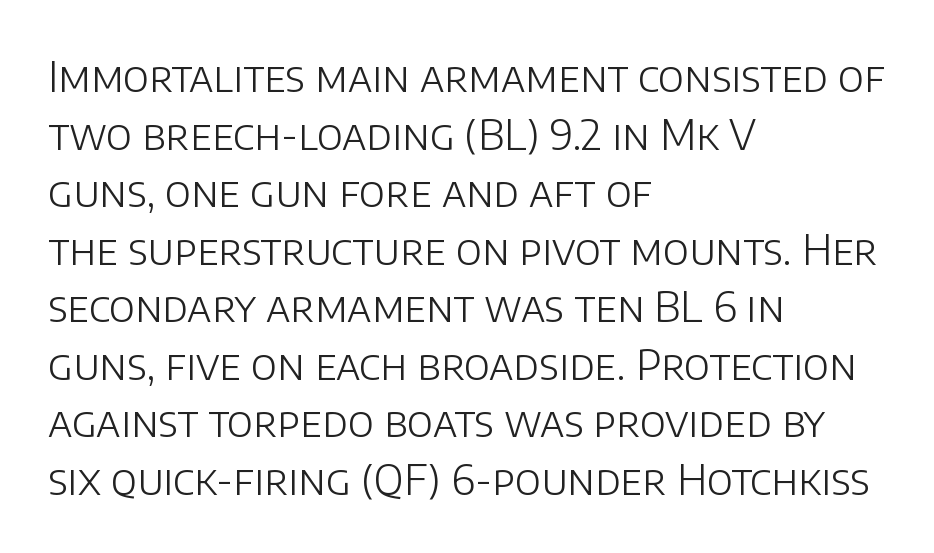
Q: Is the text bold? A: No.
Q: Is the text italic (slanted)? A: No, it is upright.
Q: Is the typeface a serif or a sans-serif typeface? A: Sans-serif.
Q: Is the text underlined? A: No.
Q: How is the paragraph aligned? A: Left-aligned.
Q: Is the spacing between letters normal or unusually wide? A: Normal.
Q: Is the spacing between lines tight, normal or loose? A: Normal.
Q: Width (condensed, normal, or wide)? A: Normal.
Q: Stroke contrast? A: Low.
Q: x-height? A: Large.
Q: Monospaced? A: No.
